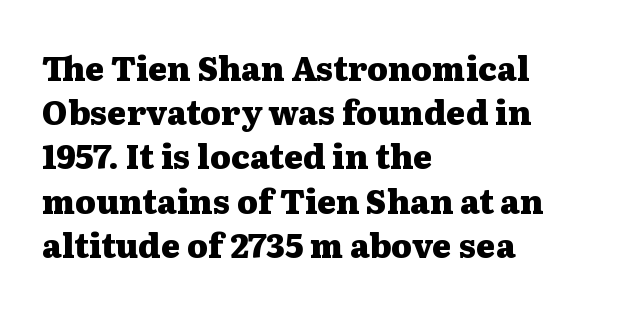
The foot of each line stays bare and open. Students, this is bold: see how much ink each stroke carries. Leftover space on each line is placed entirely after the last word. The designer went with a serif here, giving each stem small feet. The letters stand straight up with perfectly vertical stems.
